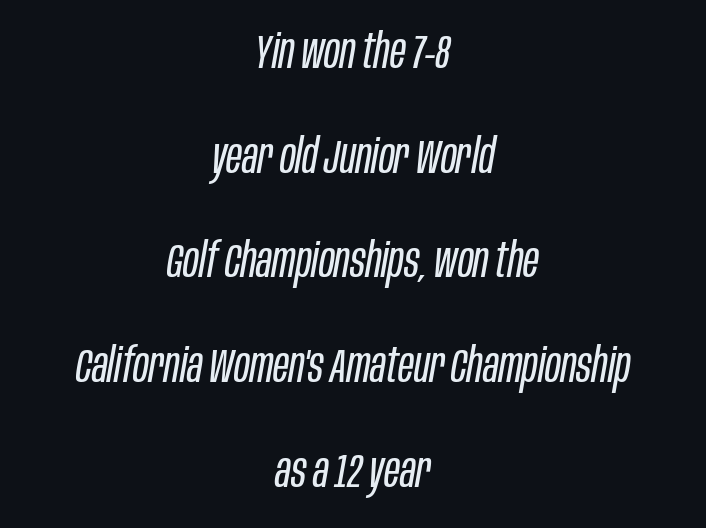
The image shows 48 px regular-weight, condensed type, italic (leaning right); set centered, loose line spacing (2.18x), normal letter spacing, not underlined; low stroke contrast and a large x-height.
